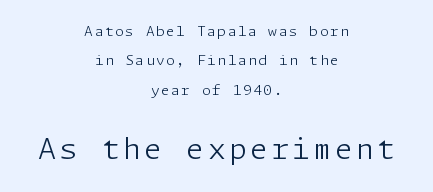
{"serif": "no", "italic": "no", "bold": "no", "weight": "light", "width": "normal", "stroke_contrast": "low", "x_height": "medium", "underline": "no", "align": "center", "line_spacing": "loose", "line_spacing_ratio": 2.1, "larger_block": "second", "size_ratio": 2.07, "glyph_px": 29}
